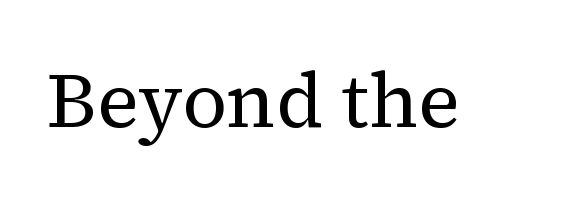
Q: Is the text bold? A: No.
Q: Is the text italic (slanted)? A: No, it is upright.
Q: Is the typeface a serif or a sans-serif typeface? A: Serif.
Q: Is the text underlined? A: No.
Q: Is the spacing between letters normal or unusually wide? A: Normal.
Q: Width (condensed, normal, or wide)? A: Normal.
Q: Stroke contrast? A: Medium.
Q: x-height? A: Medium.
Q: Monospaced? A: No.
